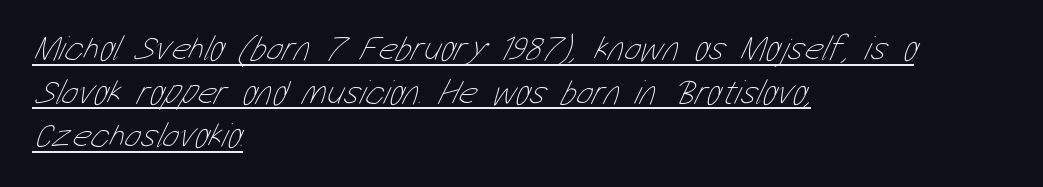
Q: Is the text bold? A: No.
Q: Is the text underlined? A: Yes.
Q: How is the paragraph aligned? A: Left-aligned.
Q: Is the spacing between letters normal or unusually wide? A: Normal.
Q: Is the spacing between lines tight, normal or loose? A: Normal.
Q: Width (condensed, normal, or wide)? A: Condensed.
Q: Stroke contrast? A: Low.
Q: x-height? A: Medium.
Q: Monospaced? A: No.
